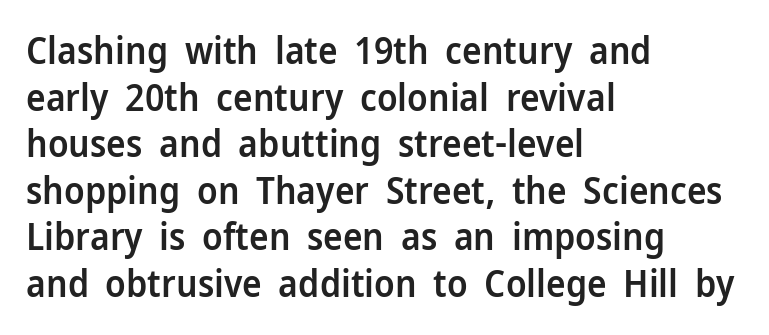
No feet cap the strokes, marking this as sans-serif type. The compositor pushed each line to the left boundary. Rule under the text: the space is simply empty. Evenly set lines give the paragraph a standard silhouette. Tracking here is standard; glyphs follow each other at the usual distance.
